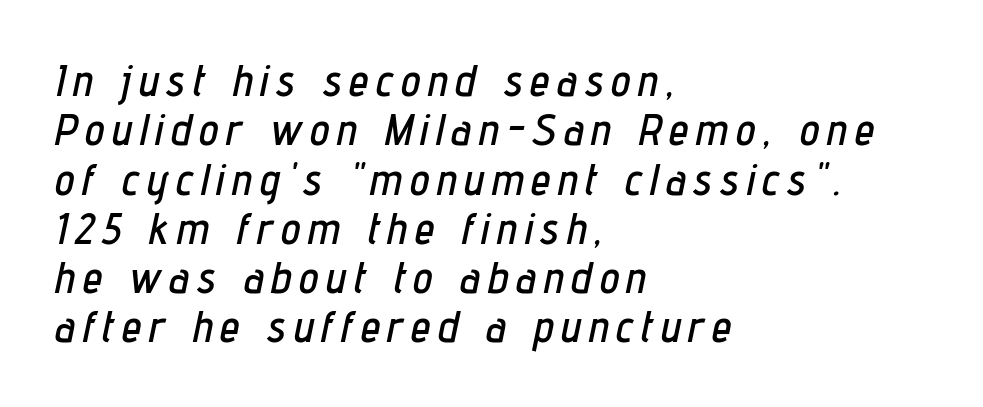
Caption: multi-line text, flush left, ragged right. Descender tails drop into unmarked territory. Here the designer chose a conventional face with non-uniform glyph widths. Vertical spacing — tight. Emphasis-style slanted type is in use.
